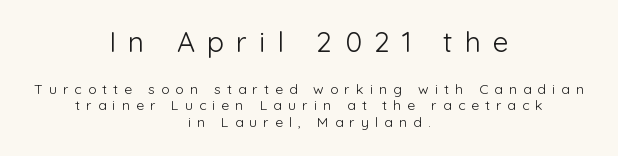
The image shows 28 px light sans-serif type, upright; set centered, line spacing 1.19x, unusually wide letter spacing (+0.44 em), not underlined; the first (top) block is 2.0x larger; low stroke contrast and a medium x-height.
